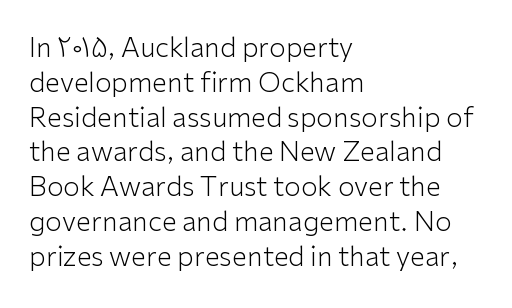
{"italic": "no", "bold": "no", "underline": "no", "align": "left", "line_spacing": "normal", "line_spacing_ratio": 1.29, "letter_spacing": "normal", "letter_spacing_em": 0.0, "glyph_px": 27}
